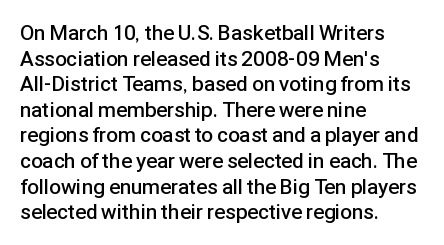
Q: Is the text bold? A: Semi-bold.
Q: Is the text italic (slanted)? A: No, it is upright.
Q: Is the text underlined? A: No.
Q: How is the paragraph aligned? A: Left-aligned.
Q: Is the spacing between letters normal or unusually wide? A: Normal.
